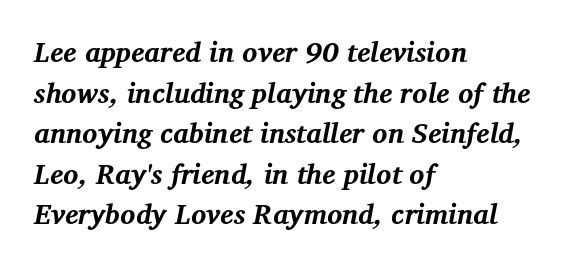
Short and long lines alike share a common starting point at left. This is oblique type, the kind used for emphasis or titles. Underlining? Definitely not there. Quick note: interline space is typical. Check where the strokes stop: tiny serifs finish them off. Think of a printed novel: that variable character pitch is what you see here.
